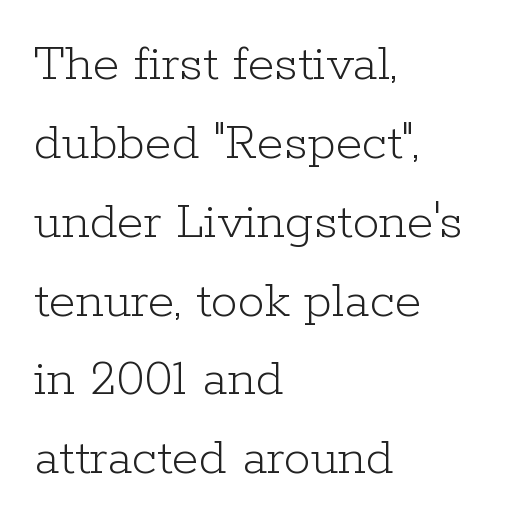
{"serif": "yes", "italic": "no", "bold": "no", "weight": "light", "width": "normal", "stroke_contrast": "low", "x_height": "medium", "monospaced": "no", "underline": "no", "align": "left", "line_spacing": "normal", "line_spacing_ratio": 1.46, "letter_spacing": "normal", "letter_spacing_em": 0.0, "glyph_px": 54}
